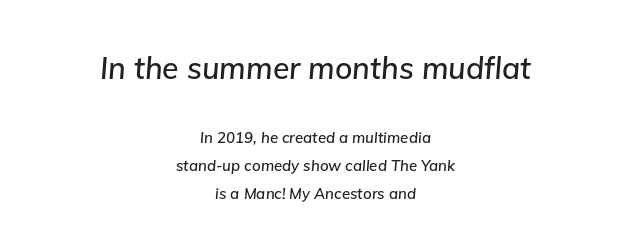
Varying glyph widths throughout — classic text-font behaviour. Notice how the stems are inclined rather than vertical — that's the hallmark of italics. These two chunks differ in scale, with the top chunk taking the larger measure. Caption: multi-line text, centered on the measure. You could call the tracking neutral — neither tight nor loose. The foot of each line stays bare and open.
